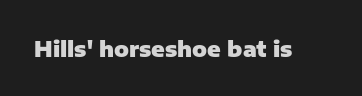
Short note: letters normally spaced. Words float on clear page, feet unadorned. The letters stand upright; this is a roman face. Heavy, bold letterforms.
